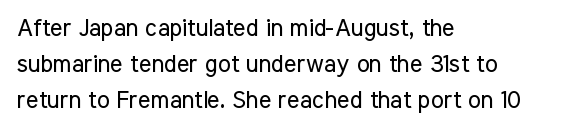
The image shows 24 px text type, upright; set left-aligned, normal line spacing (1.51x), normal letter spacing, not underlined.
